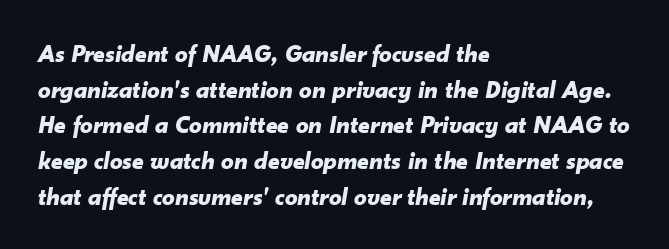
The image shows 25 px bold type, italic (leaning right); set left-aligned, normal line spacing (1.43x), normal letter spacing, not underlined.
